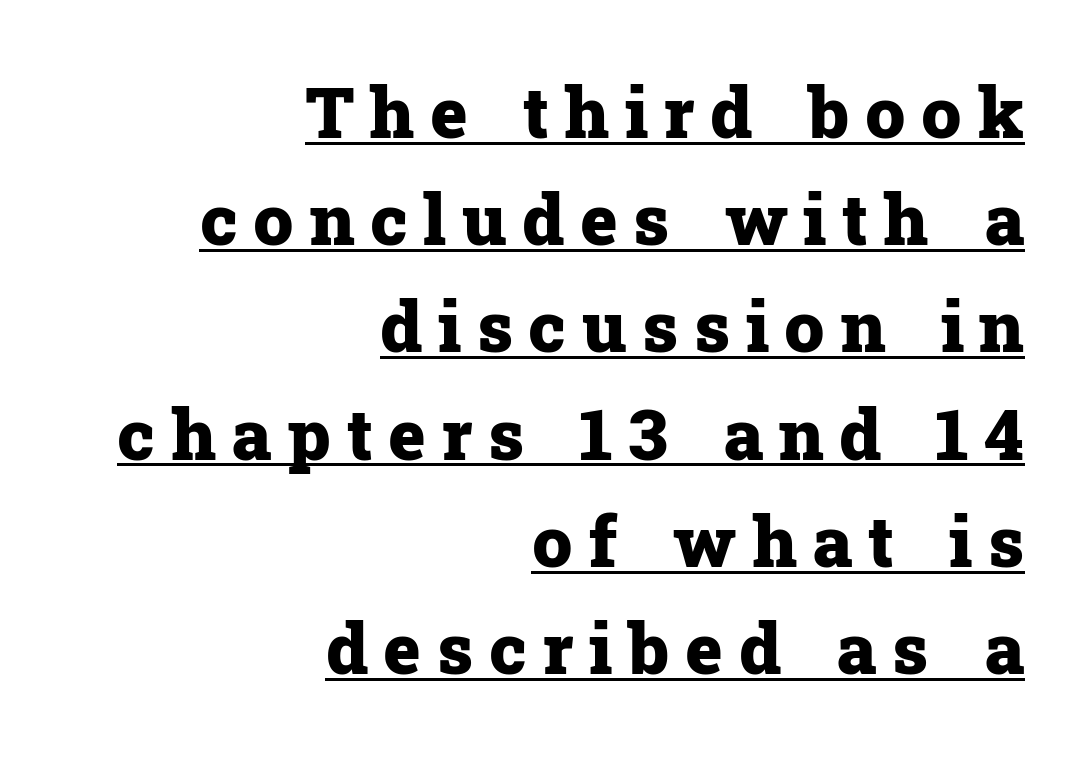
Q: Is the text bold? A: Yes.
Q: Is the text italic (slanted)? A: No, it is upright.
Q: Is the typeface a serif or a sans-serif typeface? A: Serif.
Q: Is the text underlined? A: Yes.
Q: How is the paragraph aligned? A: Right-aligned.
Q: Is the spacing between letters normal or unusually wide? A: Unusually wide.
Q: Is the spacing between lines tight, normal or loose? A: Normal.
Q: Width (condensed, normal, or wide)? A: Normal.
Q: Stroke contrast? A: Low.
Q: x-height? A: Medium.
Q: Monospaced? A: No.
